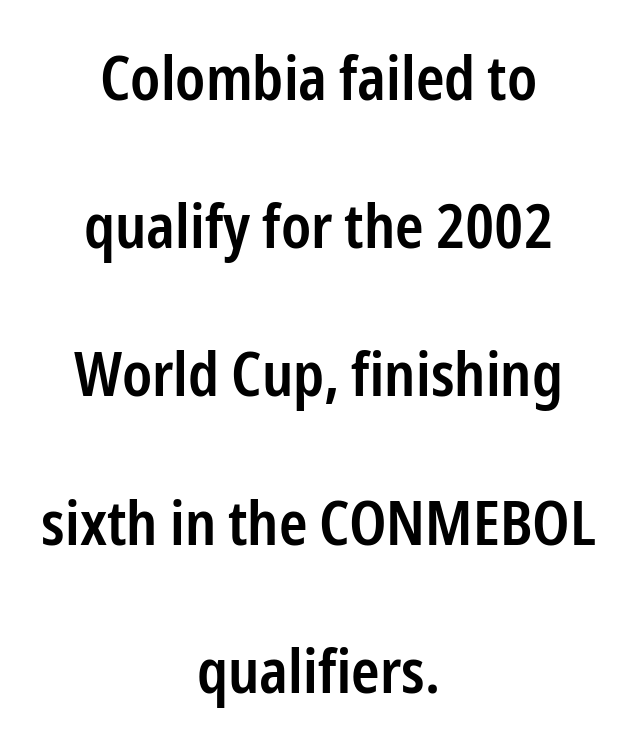
{"serif": "no", "italic": "no", "bold": "semi", "weight": "semibold", "width": "condensed", "stroke_contrast": "low", "x_height": "medium", "monospaced": "no", "underline": "no", "align": "center", "line_spacing": "loose", "line_spacing_ratio": 2.43, "letter_spacing": "normal", "letter_spacing_em": 0.0, "glyph_px": 61}
